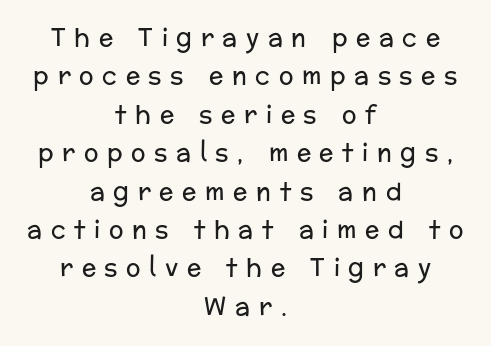
Q: Is the text bold? A: No.
Q: Is the text italic (slanted)? A: No, it is upright.
Q: Is the text underlined? A: No.
Q: How is the paragraph aligned? A: Centered.
Q: Is the spacing between letters normal or unusually wide? A: Unusually wide.
Q: Is the spacing between lines tight, normal or loose? A: Normal.
